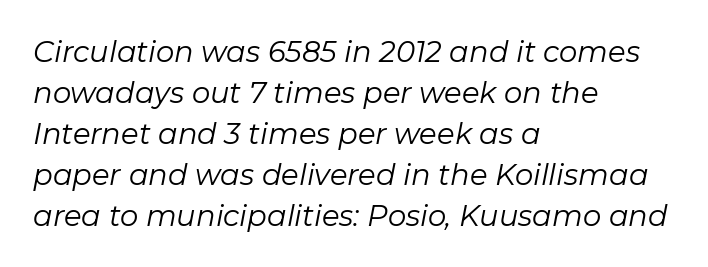
{"italic": "yes", "lean": "right", "slant_degrees": 11, "bold": "no", "weight": "regular", "width": "normal", "stroke_contrast": "low", "x_height": "medium", "monospaced": "no", "underline": "no", "align": "left", "line_spacing": "normal", "line_spacing_ratio": 1.41, "letter_spacing": "normal", "letter_spacing_em": 0.0, "glyph_px": 29}
